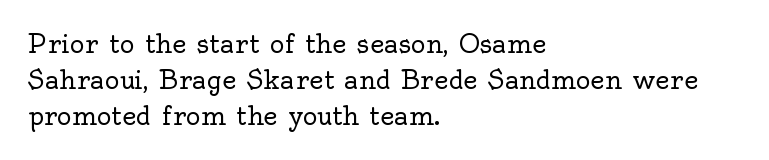
The rendering anchors every line to the left-hand side. Words appear dense and cohesive because spacing is normal. Does the leading feel generous? No, just average. A quiet, ordinary-to-light weight characterises the typeface.
